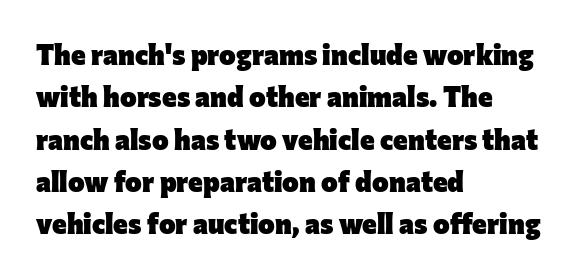
Q: Is the text bold? A: Yes.
Q: Is the text italic (slanted)? A: No, it is upright.
Q: Is the typeface a serif or a sans-serif typeface? A: Sans-serif.
Q: Is the text underlined? A: No.
Q: How is the paragraph aligned? A: Left-aligned.
Q: Is the spacing between letters normal or unusually wide? A: Normal.
Q: Is the spacing between lines tight, normal or loose? A: Normal.
Q: Width (condensed, normal, or wide)? A: Normal.
Q: Stroke contrast? A: Low.
Q: x-height? A: Medium.
Q: Monospaced? A: No.
